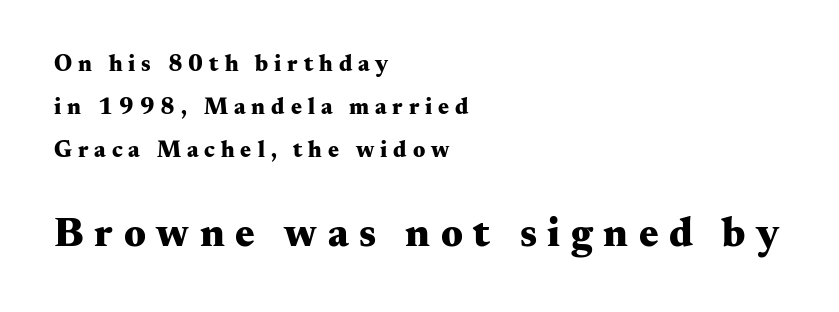
Teacher's note: observe the even left margin — that is flush-left alignment. You could not count columns in this text — the font is proportionally spaced. This is the regular roman posture of the typeface. In terms of letterspacing, this is a distinctly airy, spread setting. Strong, thick strokes mark this as bold type.
